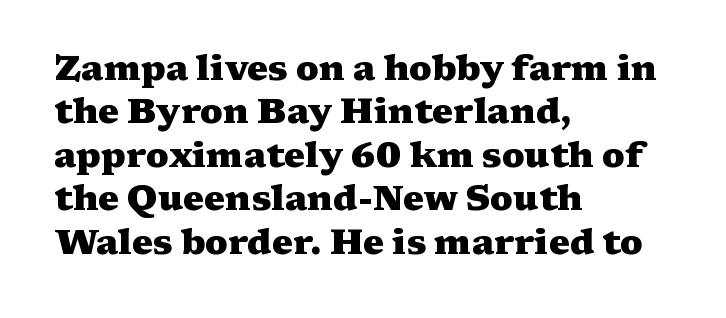
The image shows 35 px heavy, wide serif type, upright; set left-aligned, line spacing 1.24x, normal letter spacing, not underlined; medium stroke contrast and a medium x-height.
